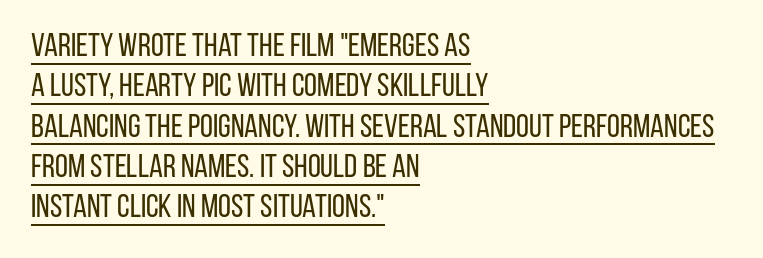
Letter spacing: default. Caption: lettering with a line underneath. The letterforms sit at book weight or below. This sample uses a sans-serif face. Do the letters lean? They stand straight.
